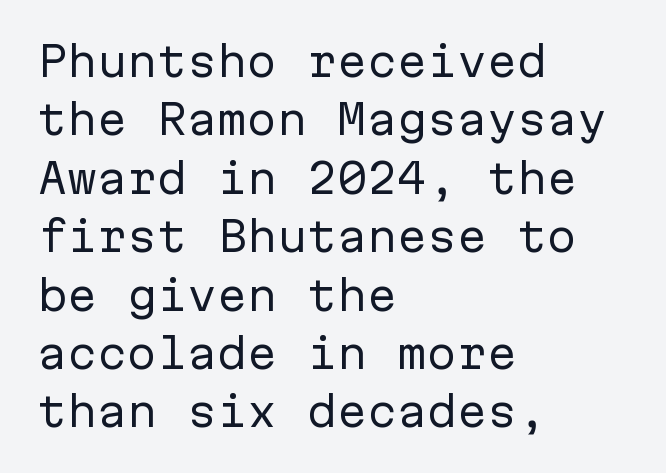
Q: Is the text bold? A: No.
Q: Is the text italic (slanted)? A: No, it is upright.
Q: Is the typeface a serif or a sans-serif typeface? A: Sans-serif.
Q: Is the text underlined? A: No.
Q: How is the paragraph aligned? A: Left-aligned.
Q: Is the spacing between letters normal or unusually wide? A: Normal.
Q: Is the spacing between lines tight, normal or loose? A: Normal.
Q: Width (condensed, normal, or wide)? A: Normal.
Q: Stroke contrast? A: Low.
Q: x-height? A: Medium.
Q: Monospaced? A: Yes.
